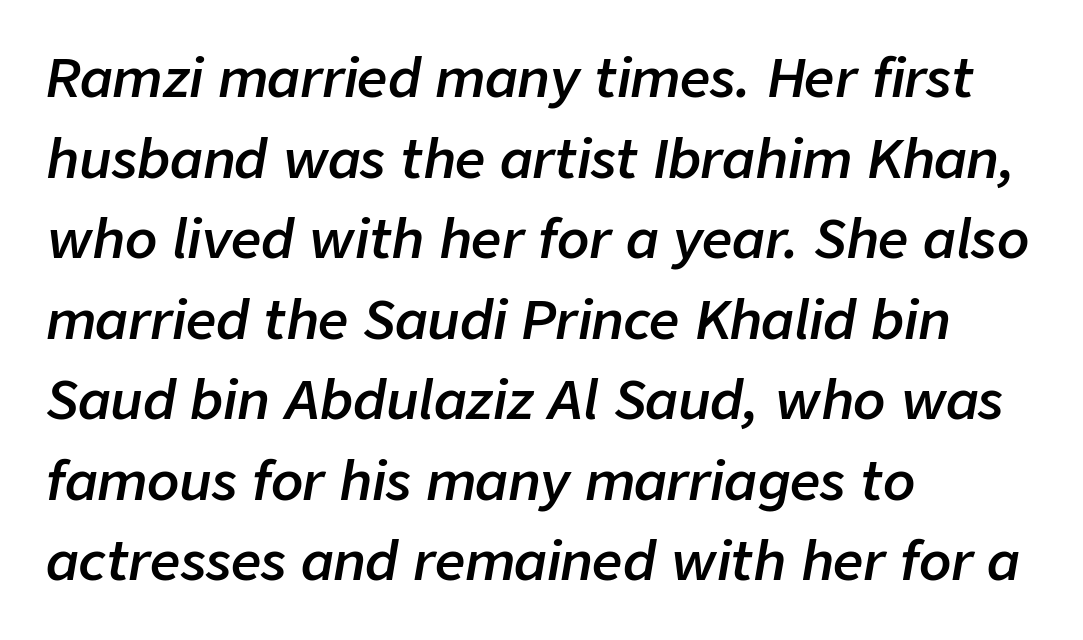
The text block is weighted toward the left margin, trailing off unevenly rightward. When letters slant like this, we call the style italic. Type without underlining. Is this a fixed-width face? No — the glyphs have proportional, varying widths. There is no visible air inserted between adjacent glyphs.
